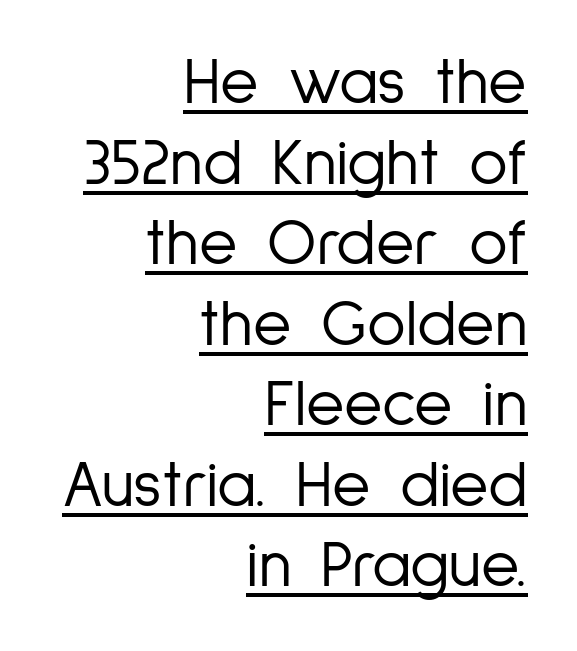
{"serif": "no", "italic": "no", "bold": "no", "weight": "light", "width": "condensed", "stroke_contrast": "low", "x_height": "medium", "monospaced": "no", "underline": "yes", "align": "right", "line_spacing_ratio": 1.22, "letter_spacing": "normal", "letter_spacing_em": 0.0, "glyph_px": 66}
